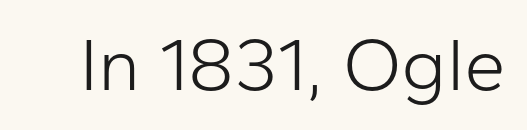
Character widths vary here, with narrow letters taking less room than wide ones. The string is rendered with underlining switched off. The font family rendered here belongs to the sans-serif group. Nothing unusual about the tracking: characters are spaced as the font intends. Counters stay open thanks to moderate or lighter strokes.
